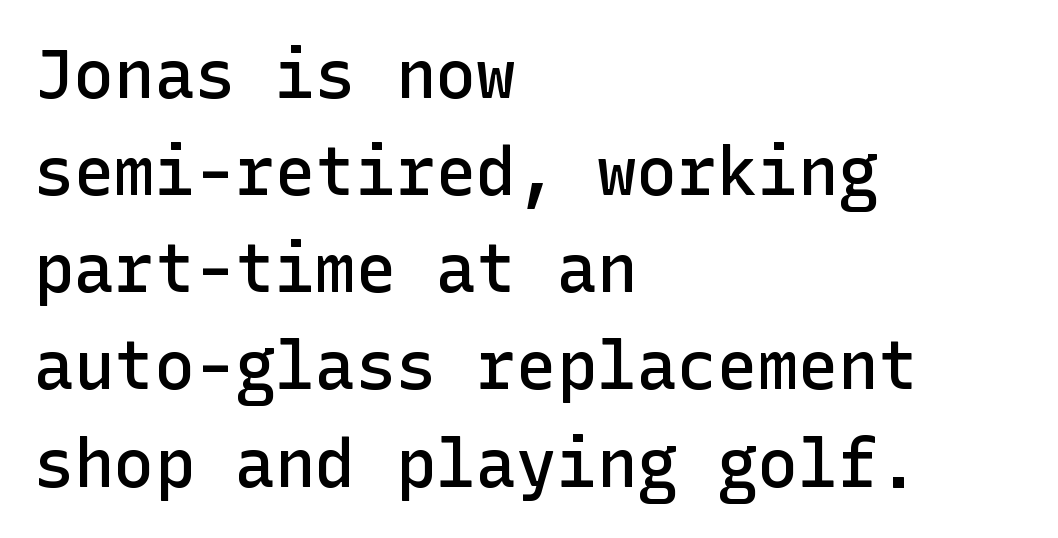
{"serif": "no", "italic": "no", "bold": "semi", "weight": "semibold", "width": "normal", "stroke_contrast": "low", "x_height": "medium", "underline": "no", "align": "left", "line_spacing": "normal", "line_spacing_ratio": 1.45, "letter_spacing": "normal", "letter_spacing_em": 0.0, "glyph_px": 67}
